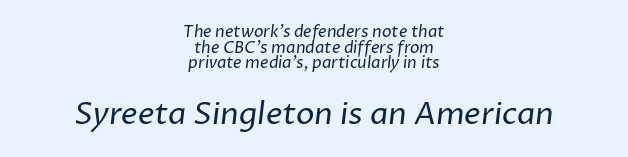
Spacing verdict: proportional, widths tailored to each character. Which chunk is bigger? The second one — the bottom block dwarfs the top. Observe the absence of serifs on each vertical stroke in this sample. How would I describe the line gaps? Narrow and economical. Default kerning and tracking; the words read as compact shapes.
